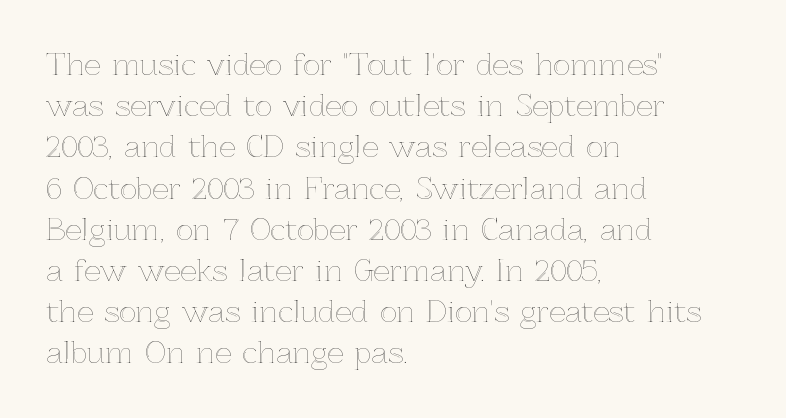
Q: Is the text italic (slanted)? A: No, it is upright.
Q: Is the text underlined? A: No.
Q: How is the paragraph aligned? A: Left-aligned.
Q: Is the spacing between letters normal or unusually wide? A: Normal.
Q: Is the spacing between lines tight, normal or loose? A: Normal.
Q: Width (condensed, normal, or wide)? A: Normal.
Q: x-height? A: Medium.
Q: Monospaced? A: No.
